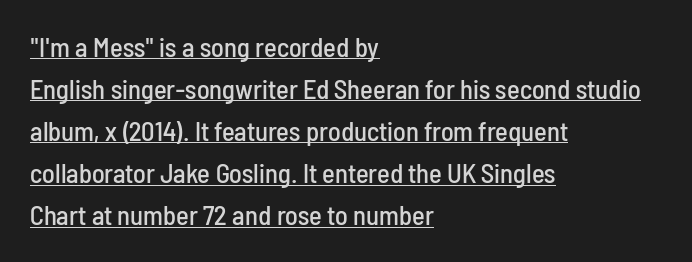
The glyphs are accompanied by a horizontal stroke just below them. Is the letter spacing exaggerated? No — it looks like the ordinary default. Line beginnings align vertically; line endings do not. Rows of type keep a routine distance in the vertical direction. Ascenders rise straight up at ninety degrees.
